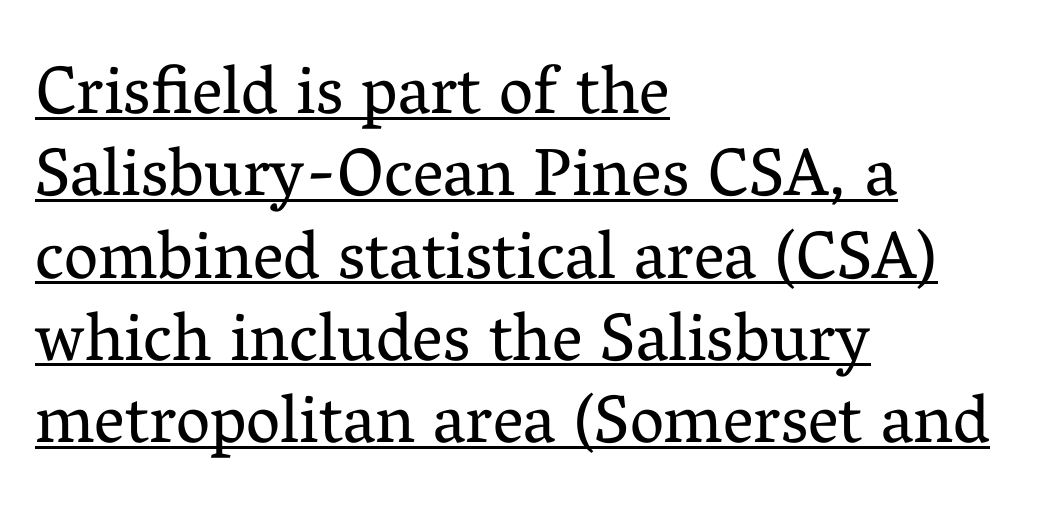
{"serif": "yes", "italic": "no", "bold": "no", "weight": "regular", "width": "normal", "stroke_contrast": "medium", "x_height": "medium", "monospaced": "no", "underline": "yes", "align": "left", "line_spacing_ratio": 1.21, "letter_spacing": "normal", "letter_spacing_em": 0.0, "glyph_px": 68}
